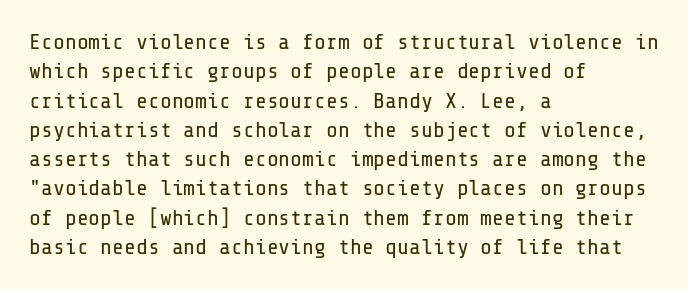
{"italic": "no", "bold": "no", "underline": "no", "align": "left", "line_spacing": "normal", "line_spacing_ratio": 1.33, "letter_spacing": "normal", "letter_spacing_em": 0.0, "glyph_px": 22}
